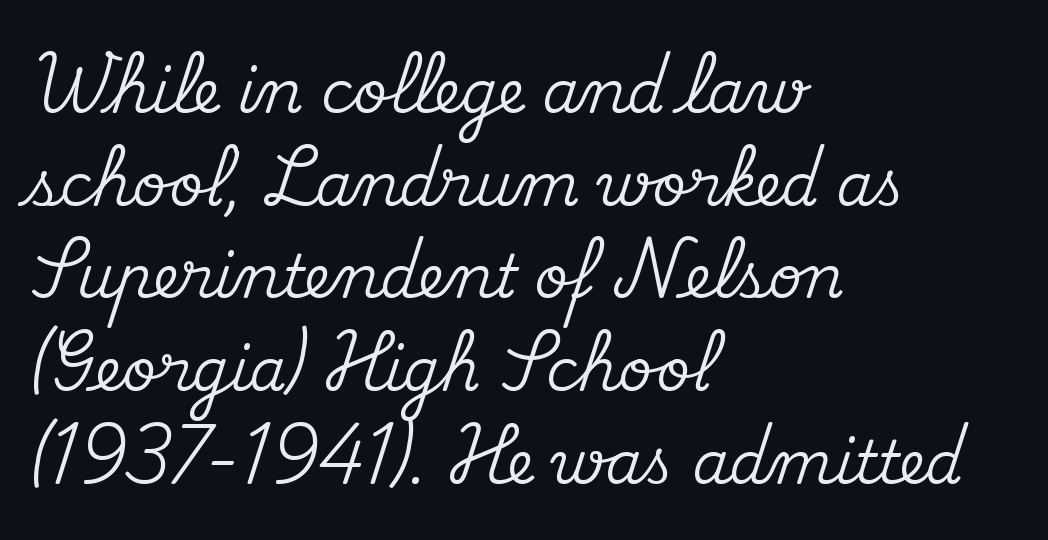
The image shows 59 px serif type; set left-aligned, normal line spacing (1.57x), normal letter spacing, not underlined; medium stroke contrast and a small x-height.
